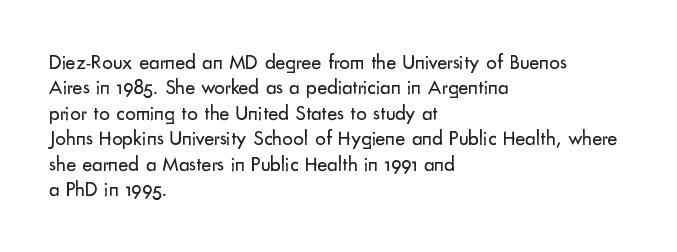
Q: Is the text bold? A: No.
Q: Is the text italic (slanted)? A: No, it is upright.
Q: Is the text underlined? A: No.
Q: How is the paragraph aligned? A: Left-aligned.
Q: Is the spacing between letters normal or unusually wide? A: Normal.
